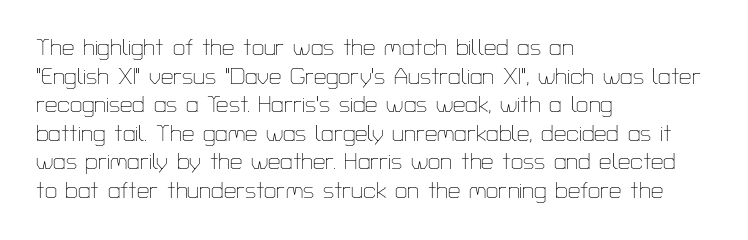
{"italic": "no", "bold": "no", "underline": "no", "align": "left", "line_spacing": "normal", "line_spacing_ratio": 1.3, "letter_spacing": "normal", "letter_spacing_em": 0.0, "glyph_px": 22}
